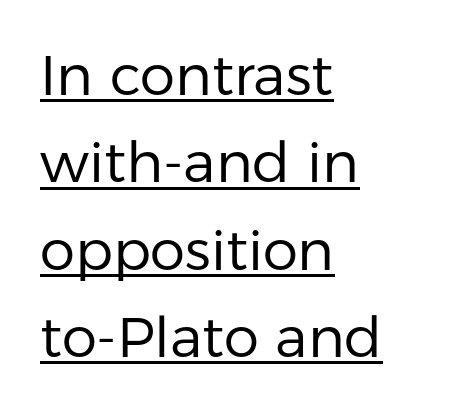
The image shows 56 px regular-weight sans-serif type, upright; set left-aligned, normal line spacing (1.56x), normal letter spacing, underlined; low stroke contrast and a medium x-height.
